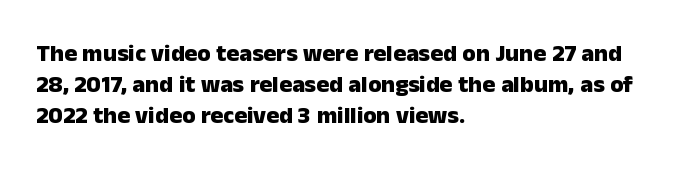
The image shows 24 px bold type, upright; set left-aligned, normal line spacing (1.29x), normal letter spacing, not underlined.
